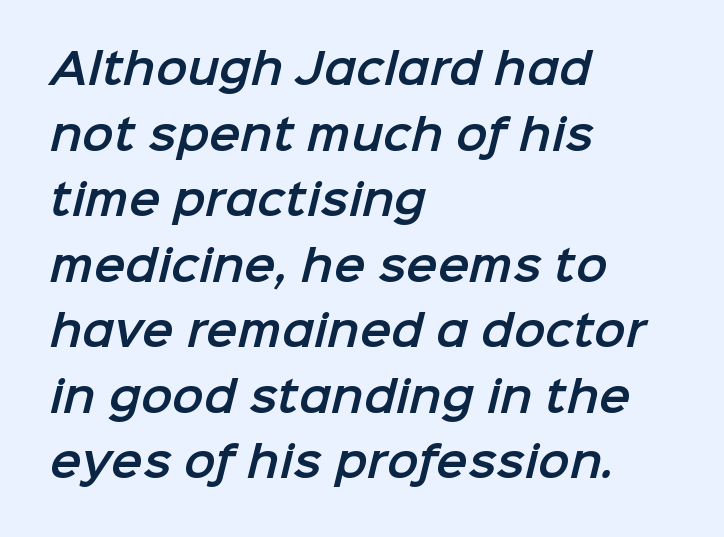
Is there much room between lines? A standard amount, neither cramped nor airy. Think of a printed novel: that variable character pitch is what you see here. No word sits above an underline. Typeset ragged right — the left edge is the straight one. Letterform terminals end flat and unadorned throughout the passage. Standard letterfit; no display-style spreading of the glyphs.
